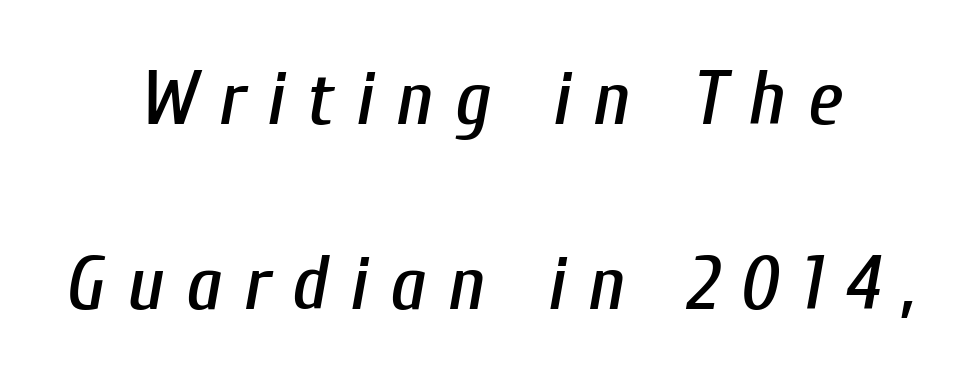
The image shows 77 px condensed type, italic (leaning right); set centered, loose line spacing (2.4x), unusually wide letter spacing (+0.28 em), not underlined; low stroke contrast and a medium x-height.
